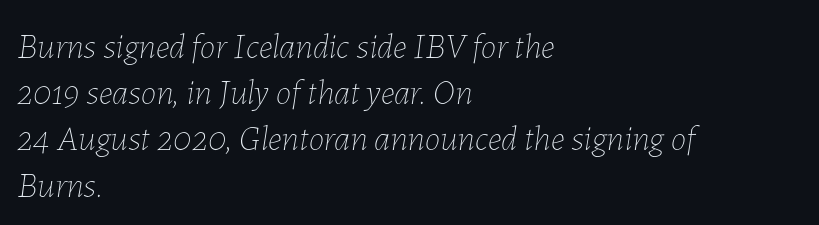
The image shows 35 px thin type, italic (leaning right); set left-aligned, normal line spacing (1.32x), normal letter spacing, not underlined; low stroke contrast and a medium x-height.
